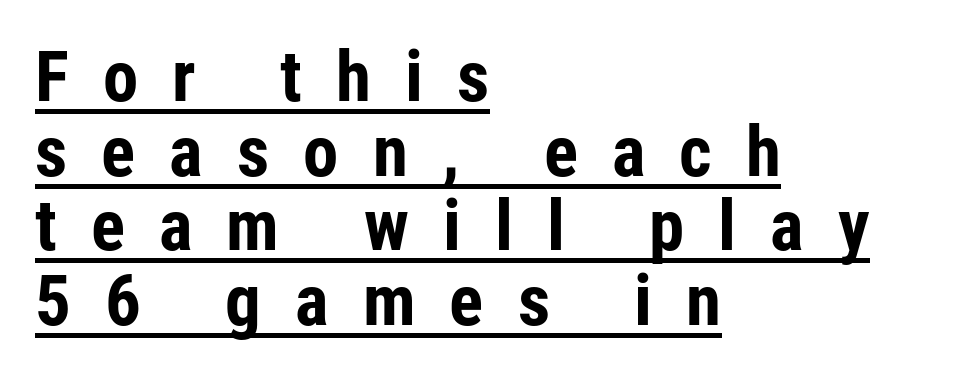
The image shows 71 px bold, condensed sans-serif type, upright; set left-aligned, tight line spacing (1.05x), unusually wide letter spacing (+0.48 em), underlined; low stroke contrast and a medium x-height.
